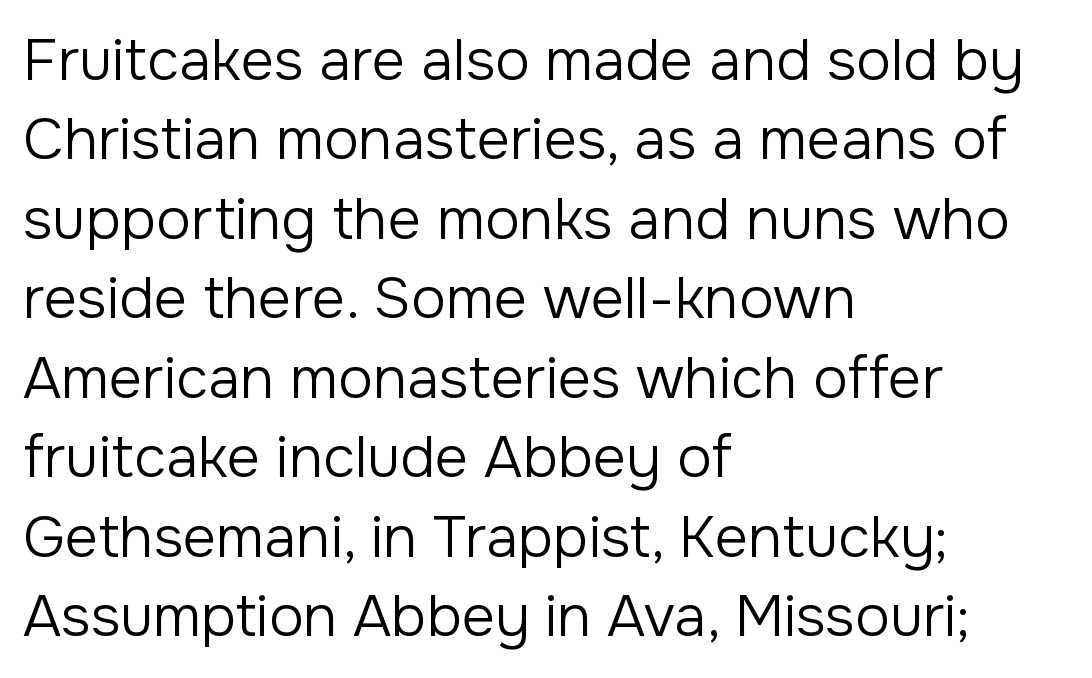
{"serif": "no", "italic": "no", "bold": "no", "weight": "regular", "width": "normal", "stroke_contrast": "low", "x_height": "medium", "monospaced": "no", "underline": "no", "align": "left", "line_spacing": "normal", "line_spacing_ratio": 1.37, "letter_spacing": "normal", "letter_spacing_em": 0.0, "glyph_px": 58}
